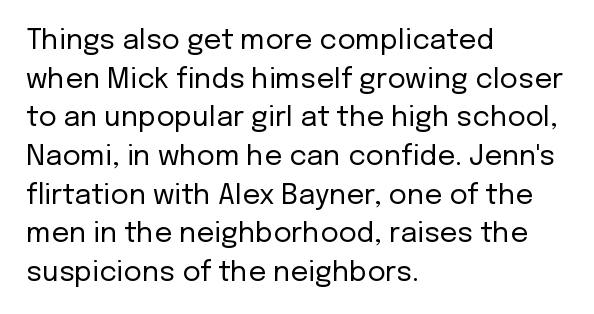
The image shows 28 px regular-weight sans-serif type, upright; set left-aligned, normal line spacing (1.38x), normal letter spacing, not underlined; low stroke contrast and a medium x-height.
